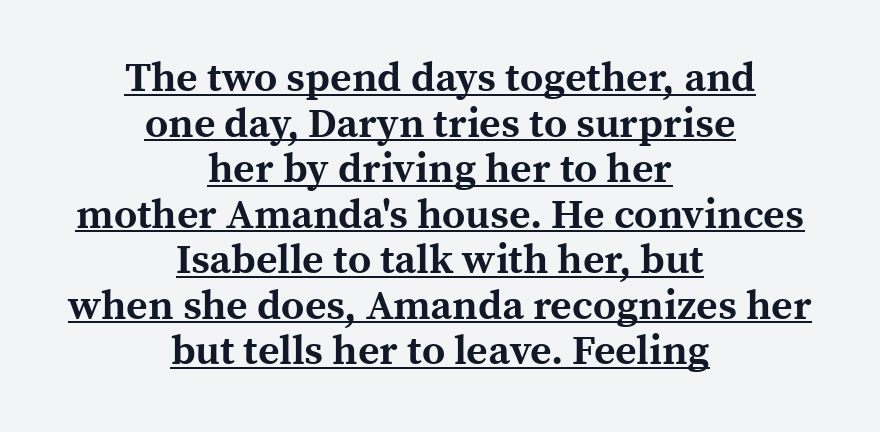
The image shows 41 px bold serif type, upright; set centered, tight line spacing (1.11x), normal letter spacing, underlined; a medium x-height.
